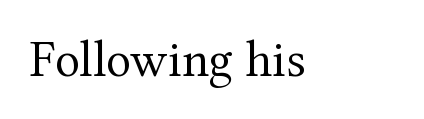
Bold? No — there's no thickening of the strokes. If you drew a line through each stem, it would be perfectly vertical. Each letter keeps its own natural width here, so spacing adapts to shape. What stands out about the letter spacing? Nothing — it is the standard amount. These lines are composed in type with serifs. Only glyphs here, with clear space below each row.
